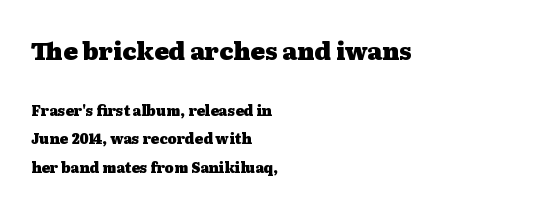
The passage shown begins with its larger block and ends with its smaller one. Tracking value appears to be zero — textbook default spacing. Notice the wide empty band between every row — that's loose leading. Leftover space on each line is placed entirely after the last word. Lines of text with bare space underneath. Ascenders rise straight up at ninety degrees.
